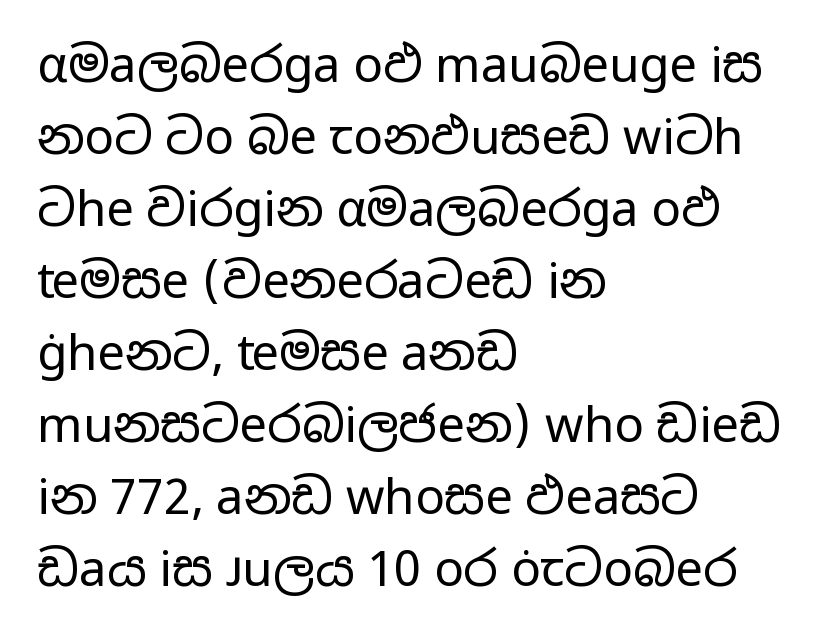
Students, observe: this is what conventionally led text looks like. A light-to-regular cut is what we see here. Is this a fixed-width face? No — the glyphs have proportional, varying widths. Stroke terminals: plain, sans-serif. Words appear dense and cohesive because spacing is normal.
